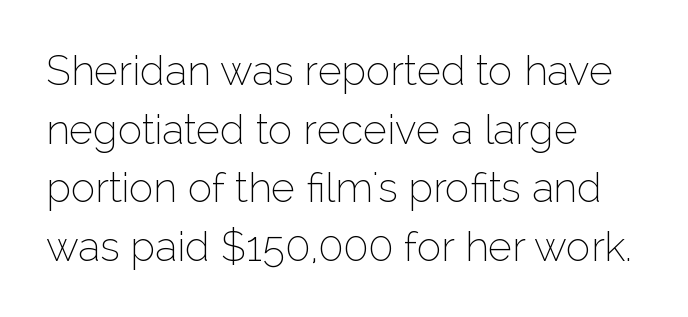
The image shows 41 px thin sans-serif type, upright; set left-aligned, normal line spacing (1.43x), normal letter spacing, not underlined; low stroke contrast and a medium x-height.
